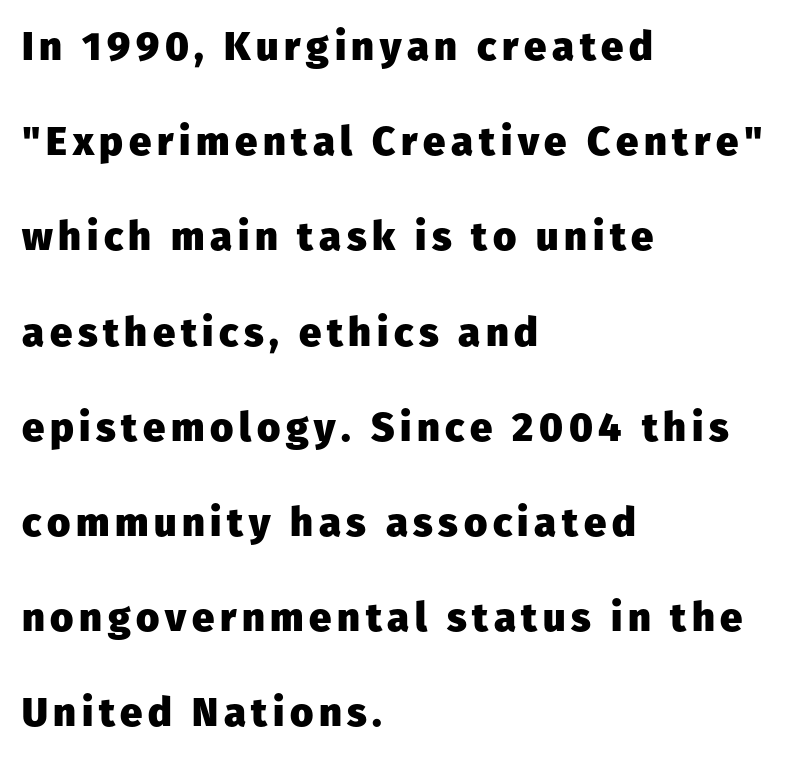
Type without underlining. The type family on display is of the sans-serif kind. This is heavy type, rendered in bold. The rendering uses a large line-height, opening up the rows. This rendering uses left alignment, leaving the right contour irregular. Every character sits straight up, as roman type does.
